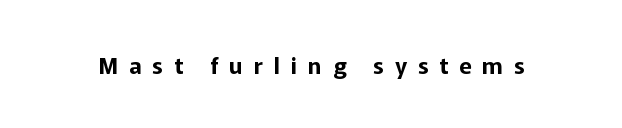
Q: Is the text italic (slanted)? A: No, it is upright.
Q: Is the text underlined? A: No.
Q: Is the spacing between letters normal or unusually wide? A: Unusually wide.
